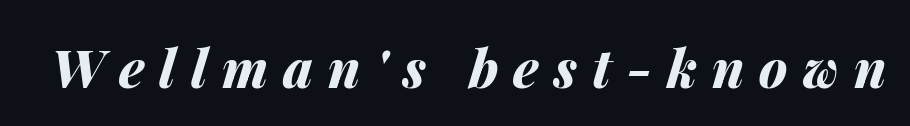
Q: Is the text bold? A: Yes.
Q: Is the text italic (slanted)? A: Yes, it leans right by about 14 degrees.
Q: Is the text underlined? A: No.
Q: Is the spacing between letters normal or unusually wide? A: Unusually wide.
Q: Width (condensed, normal, or wide)? A: Normal.
Q: Stroke contrast? A: Medium.
Q: x-height? A: Medium.
Q: Monospaced? A: No.
